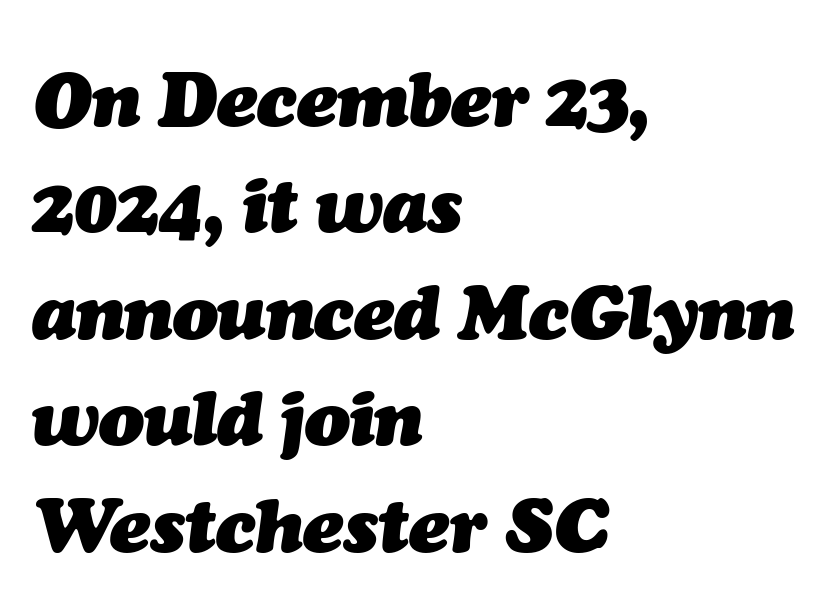
Q: Is the text bold? A: Yes.
Q: Is the text italic (slanted)? A: Yes, it leans right by about 7 degrees.
Q: Is the text underlined? A: No.
Q: How is the paragraph aligned? A: Left-aligned.
Q: Is the spacing between letters normal or unusually wide? A: Normal.
Q: Is the spacing between lines tight, normal or loose? A: Normal.
Q: Width (condensed, normal, or wide)? A: Normal.
Q: Stroke contrast? A: Medium.
Q: x-height? A: Medium.
Q: Monospaced? A: No.
